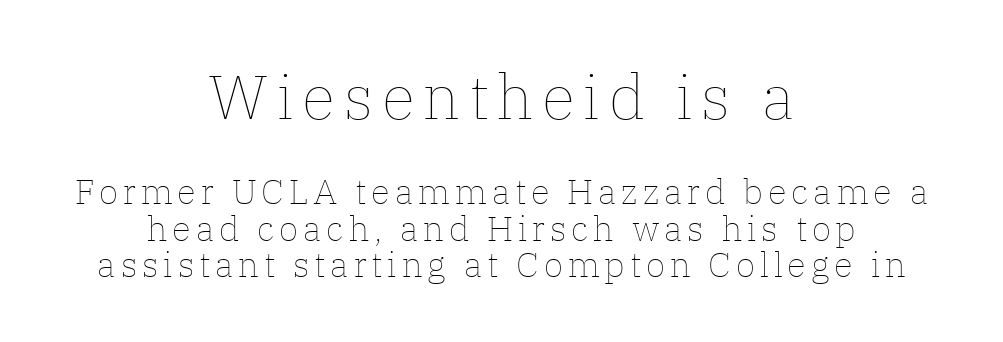
Summary of weight: not heavy and not bold. If you folded the block vertically in half, each line would mirror itself in length. The passage shown begins with its larger block and ends with its smaller one. Think of a printed novel: that variable character pitch is what you see here.
